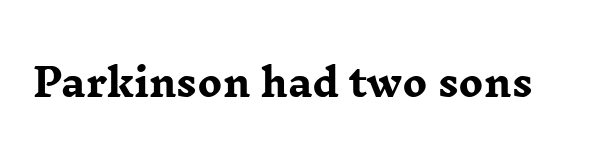
You could call the tracking neutral — neither tight nor loose. Every character sits straight up, as roman type does. Examine the stroke ends and you'll spot serifs. Set as a true bold cut, around the 700 mark. Descenders hang freely into open space. Each letter keeps its own natural width here, so spacing adapts to shape.
